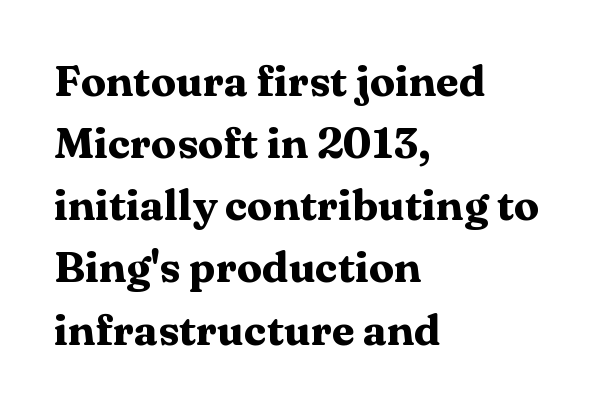
Q: Is the text bold? A: Yes.
Q: Is the text italic (slanted)? A: No, it is upright.
Q: Is the typeface a serif or a sans-serif typeface? A: Serif.
Q: Is the text underlined? A: No.
Q: How is the paragraph aligned? A: Left-aligned.
Q: Is the spacing between letters normal or unusually wide? A: Normal.
Q: Is the spacing between lines tight, normal or loose? A: Normal.
Q: Width (condensed, normal, or wide)? A: Wide.
Q: Stroke contrast? A: Medium.
Q: x-height? A: Medium.
Q: Monospaced? A: No.
